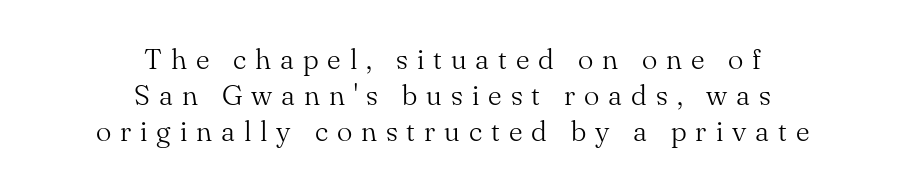
The image shows 29 px light serif type, upright; set centered, line spacing 1.24x, unusually wide letter spacing (+0.31 em), not underlined; medium stroke contrast and a small x-height.
